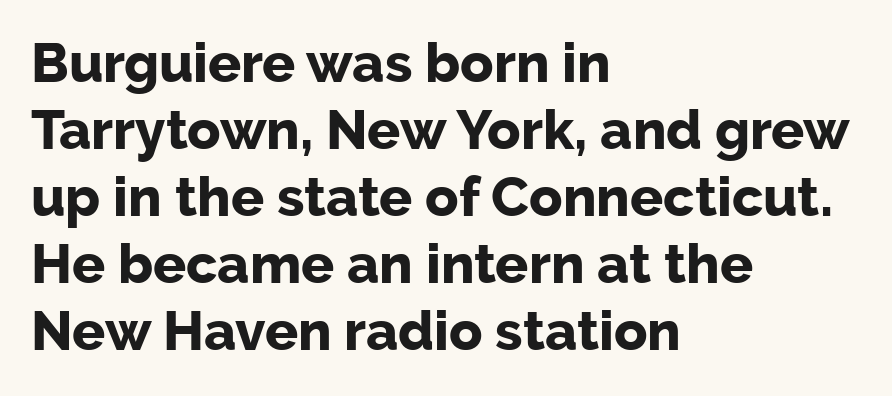
{"serif": "no", "italic": "no", "bold": "yes", "weight": "bold", "width": "normal", "stroke_contrast": "low", "x_height": "medium", "monospaced": "no", "underline": "no", "align": "left", "line_spacing_ratio": 1.22, "letter_spacing": "normal", "letter_spacing_em": 0.0, "glyph_px": 55}
